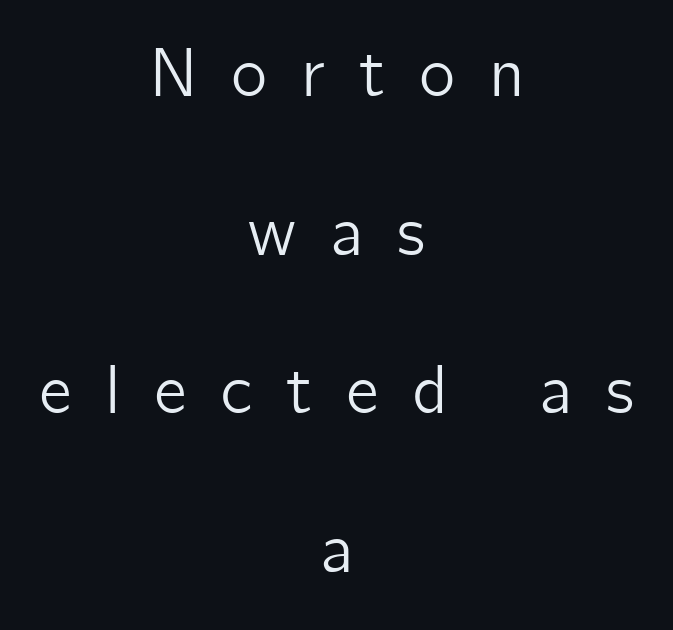
Q: Is the text italic (slanted)? A: No, it is upright.
Q: Is the typeface a serif or a sans-serif typeface? A: Sans-serif.
Q: Is the text underlined? A: No.
Q: How is the paragraph aligned? A: Centered.
Q: Is the spacing between letters normal or unusually wide? A: Unusually wide.
Q: Is the spacing between lines tight, normal or loose? A: Loose.
Q: Width (condensed, normal, or wide)? A: Normal.
Q: Stroke contrast? A: Low.
Q: x-height? A: Medium.
Q: Monospaced? A: No.
